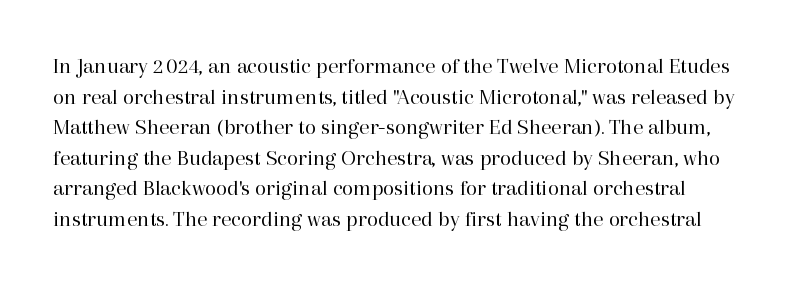
{"italic": "no", "bold": "no", "underline": "no", "line_spacing": "normal", "line_spacing_ratio": 1.33, "letter_spacing": "normal", "letter_spacing_em": 0.0, "glyph_px": 23}
